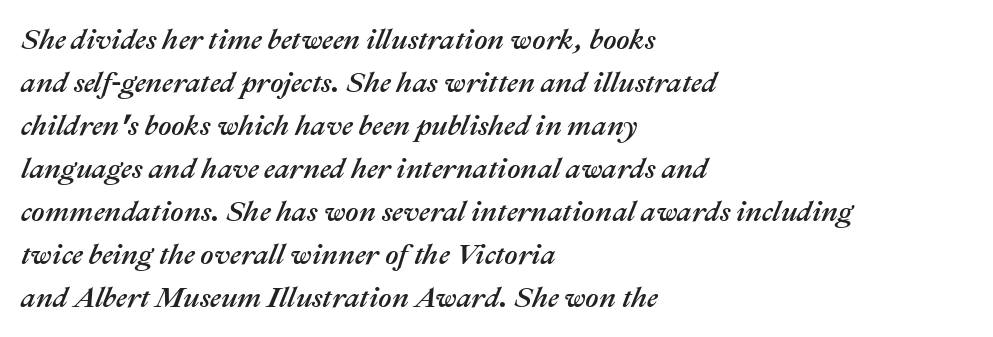
This block has exactly the height ordinary leading produces. A student would call this left alignment; a typographer would say flush left, rag right. The baseline area is clear. The text carries the slant typical of an italic or oblique font. The letterforms sit shoulder to shoulder at normal distance. Looks like regular typesetting: each glyph gets only the width it needs.
